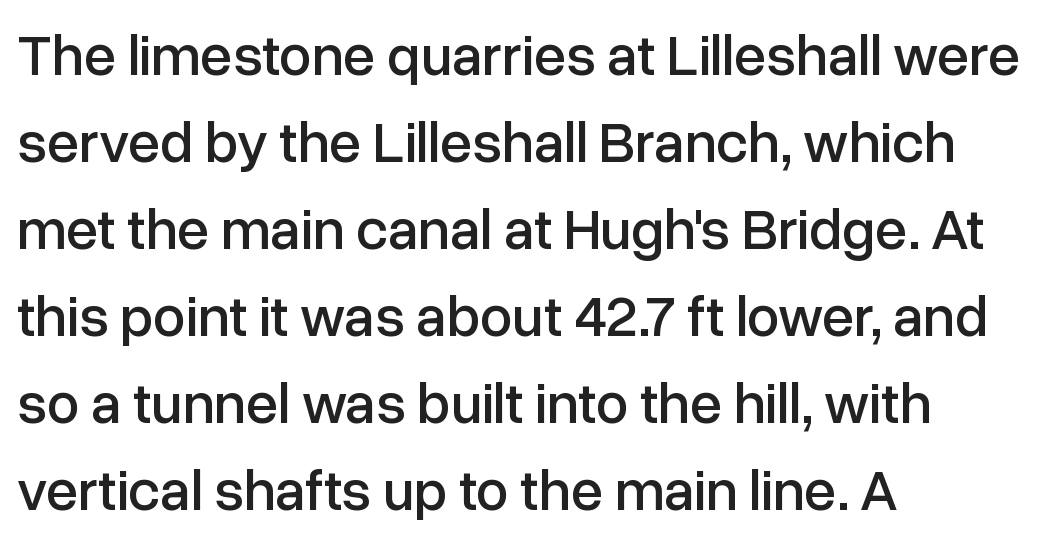
The image shows 58 px sans-serif type, upright; set left-aligned, normal line spacing (1.5x), normal letter spacing, not underlined; low stroke contrast and a medium x-height.
